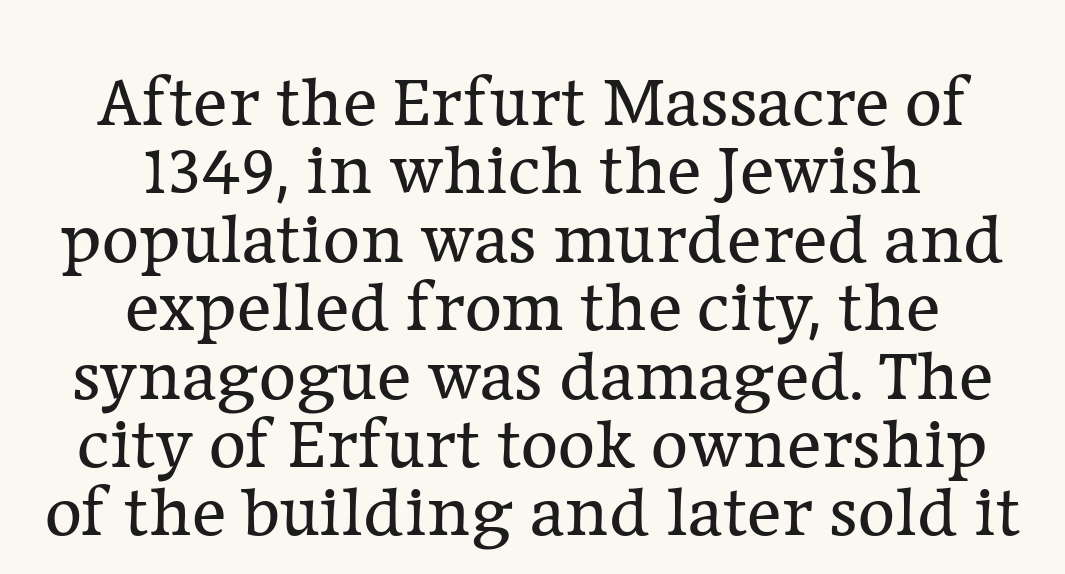
{"serif": "yes", "italic": "no", "bold": "no", "weight": "regular", "width": "normal", "stroke_contrast": "low", "x_height": "medium", "monospaced": "no", "underline": "no", "align": "center", "line_spacing": "tight", "line_spacing_ratio": 0.95, "letter_spacing": "normal", "letter_spacing_em": 0.0, "glyph_px": 72}
